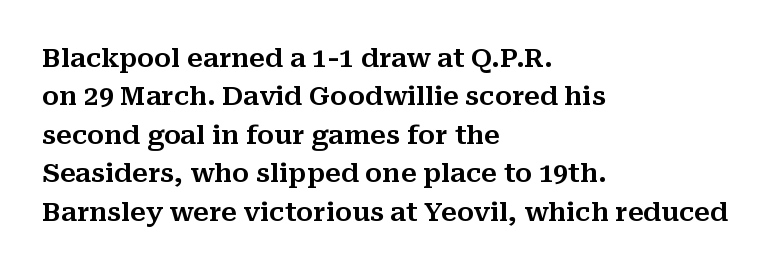
{"italic": "no", "underline": "no", "align": "left", "line_spacing": "normal", "line_spacing_ratio": 1.48, "letter_spacing": "normal", "letter_spacing_em": 0.0, "glyph_px": 26}
